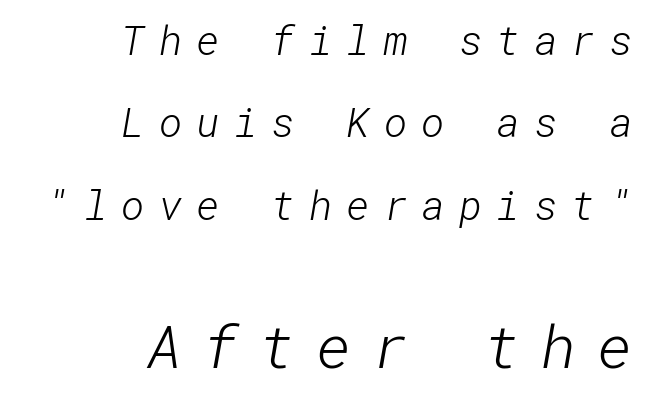
Q: Is the text bold? A: No.
Q: Is the typeface a serif or a sans-serif typeface? A: Sans-serif.
Q: Is the text underlined? A: No.
Q: How is the paragraph aligned? A: Right-aligned.
Q: Is the spacing between letters normal or unusually wide? A: Unusually wide.
Q: Is the spacing between lines tight, normal or loose? A: Loose.
Q: Which block of text is set in a larger size, the first (top) or the second (bottom)? A: The second (bottom) one.
Q: Width (condensed, normal, or wide)? A: Normal.
Q: Stroke contrast? A: Low.
Q: x-height? A: Medium.
